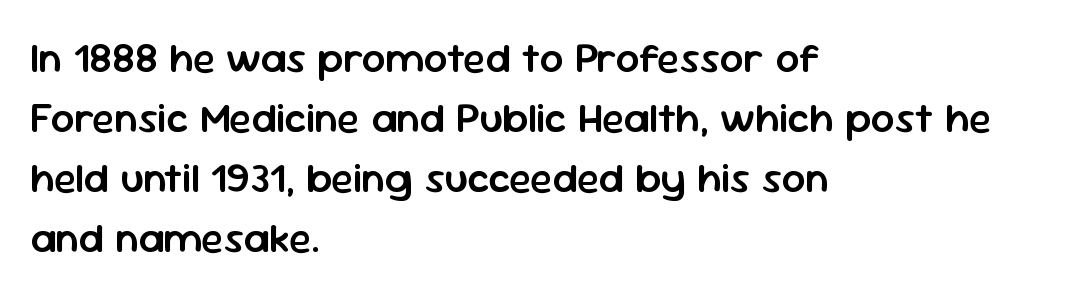
The image shows 42 px semibold sans-serif type, upright; set left-aligned, normal line spacing (1.43x), normal letter spacing, not underlined; low stroke contrast and a medium x-height.
